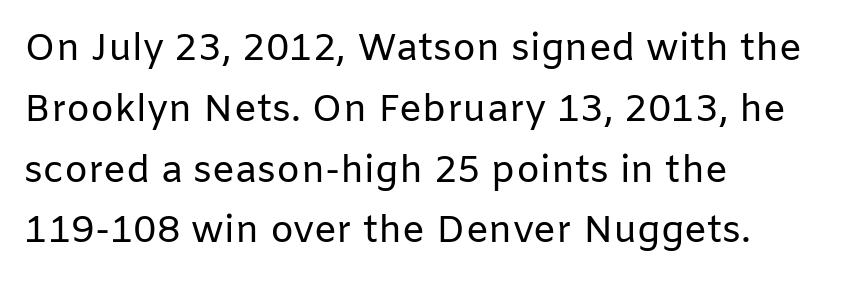
What's the leading like? Ordinary, nothing unusual. Spacing verdict: proportional, widths tailored to each character. Words appear dense and cohesive because spacing is normal. This is roman type, the default non-slanted kind.
